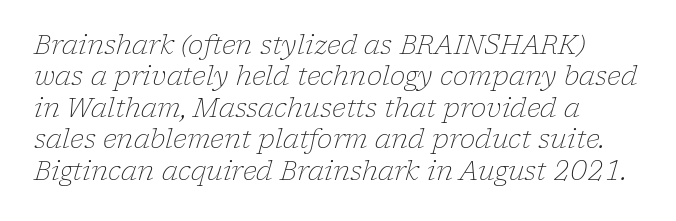
Each stroke keeps to a modest, everyday thickness or less. Underline: absent. Compared with a centered layout, this one pins lines to the left instead. Caption: standard tracking, unaltered.
